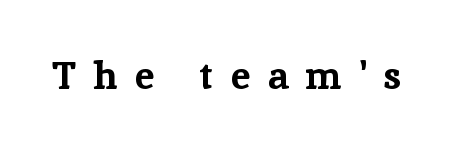
Q: Is the text bold? A: Yes.
Q: Is the text italic (slanted)? A: No, it is upright.
Q: Is the typeface a serif or a sans-serif typeface? A: Serif.
Q: Is the text underlined? A: No.
Q: Is the spacing between letters normal or unusually wide? A: Unusually wide.
Q: Width (condensed, normal, or wide)? A: Normal.
Q: Stroke contrast? A: Low.
Q: x-height? A: Medium.
Q: Monospaced? A: No.
